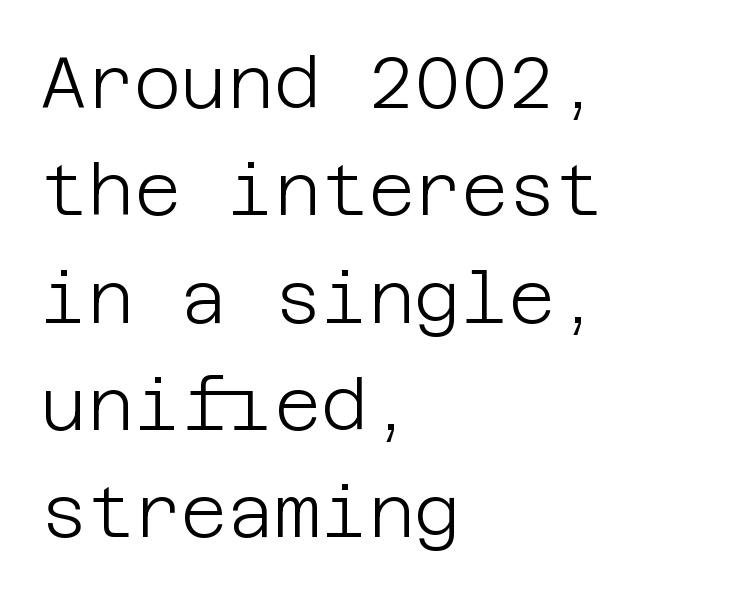
Leftover space on each line is placed entirely after the last word. Standard letterfit; no display-style spreading of the glyphs. The lines sit at an ordinary, default distance from one another. You can tell from the bare stems that sans-serif type was used. The font sits on the lighter half of the weight spectrum, regular included.
